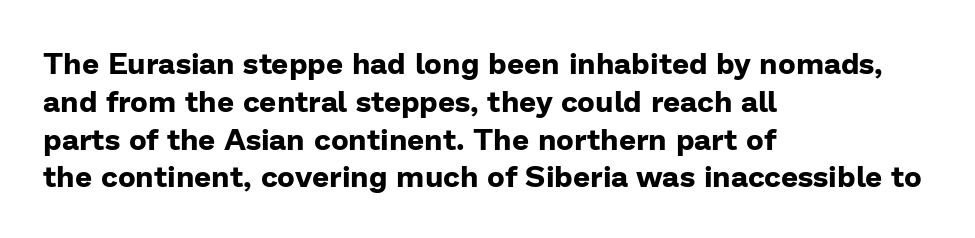
Q: Is the text bold? A: Yes.
Q: Is the text italic (slanted)? A: No, it is upright.
Q: Is the typeface a serif or a sans-serif typeface? A: Sans-serif.
Q: Is the text underlined? A: No.
Q: How is the paragraph aligned? A: Left-aligned.
Q: Is the spacing between letters normal or unusually wide? A: Normal.
Q: Is the spacing between lines tight, normal or loose? A: Normal.
Q: Width (condensed, normal, or wide)? A: Normal.
Q: Stroke contrast? A: Low.
Q: x-height? A: Medium.
Q: Monospaced? A: No.
